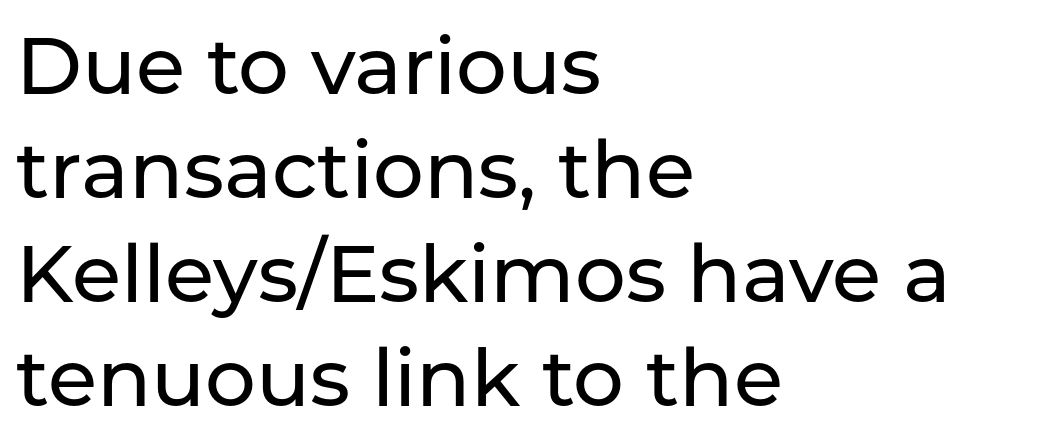
The image shows 80 px sans-serif type, upright; set left-aligned, normal line spacing (1.3x), normal letter spacing, not underlined; low stroke contrast and a medium x-height.
